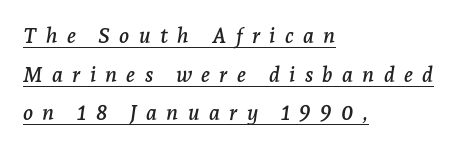
{"italic": "yes", "lean": "right", "slant_degrees": 7, "underline": "yes", "align": "left", "line_spacing_ratio": 1.84, "letter_spacing": "wide", "letter_spacing_em": 0.44, "glyph_px": 21}
